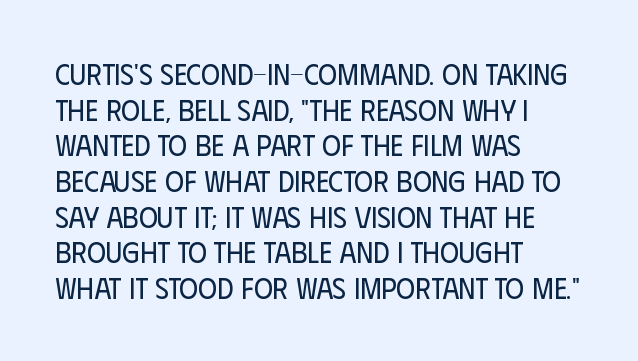
The strip under each line holds only bare page. Stroke thickness stays within the range of a standard reading face or lighter. Every stem runs plumb, perpendicular to the baseline. Caption: multi-line text, flush left, ragged right. The typeface chosen for these lines omits serifs.
